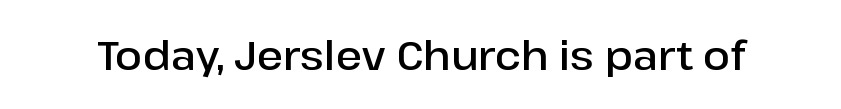
Q: Is the text bold? A: Semi-bold.
Q: Is the text italic (slanted)? A: No, it is upright.
Q: Is the typeface a serif or a sans-serif typeface? A: Sans-serif.
Q: Is the text underlined? A: No.
Q: Is the spacing between letters normal or unusually wide? A: Normal.
Q: Width (condensed, normal, or wide)? A: Normal.
Q: Stroke contrast? A: Low.
Q: x-height? A: Medium.
Q: Monospaced? A: No.
